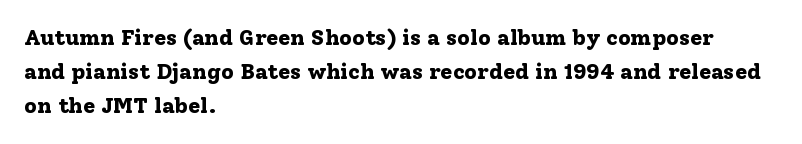
Underline: absent. Default kerning and tracking; the words read as compact shapes. Successive baselines arrive at the customary interval. You can tell it's not italic because the verticals are truly vertical. One-word summary of the alignment: left. These lines carry a lot of weight — the face is fully bold.
